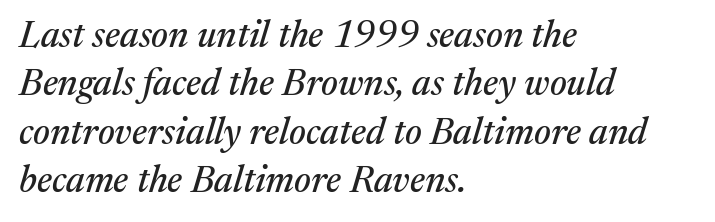
The image shows 37 px serif type, italic (leaning right); set left-aligned, normal line spacing (1.31x), normal letter spacing, not underlined; medium stroke contrast and a medium x-height.
